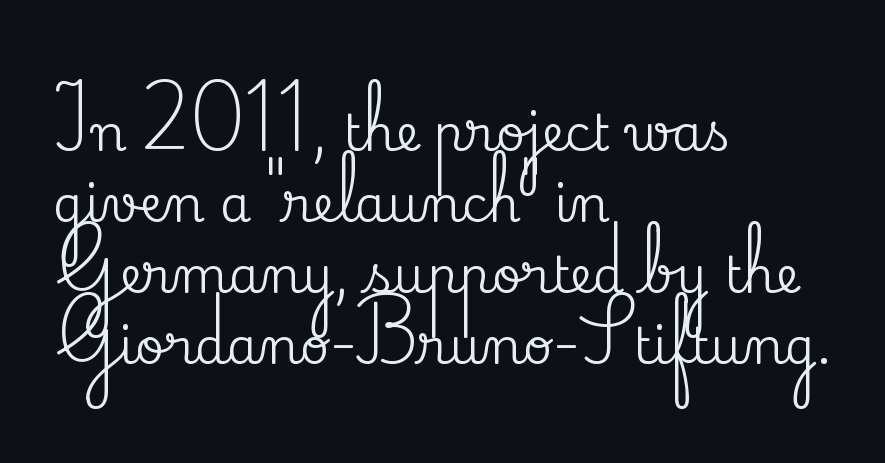
Q: Is the text italic (slanted)? A: No, it is upright.
Q: Is the typeface a serif or a sans-serif typeface? A: Serif.
Q: Is the text underlined? A: No.
Q: How is the paragraph aligned? A: Left-aligned.
Q: Is the spacing between letters normal or unusually wide? A: Normal.
Q: Is the spacing between lines tight, normal or loose? A: Normal.
Q: Width (condensed, normal, or wide)? A: Normal.
Q: Stroke contrast? A: Medium.
Q: x-height? A: Small.
Q: Monospaced? A: No.
